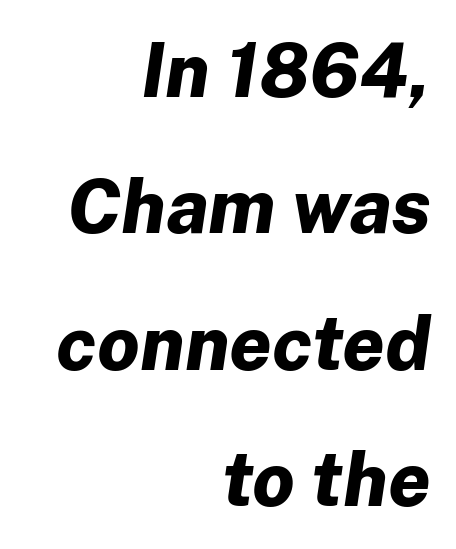
The image shows 75 px bold type, italic (leaning right); set right-aligned, line spacing 1.82x, normal letter spacing, not underlined; low stroke contrast and a medium x-height.
